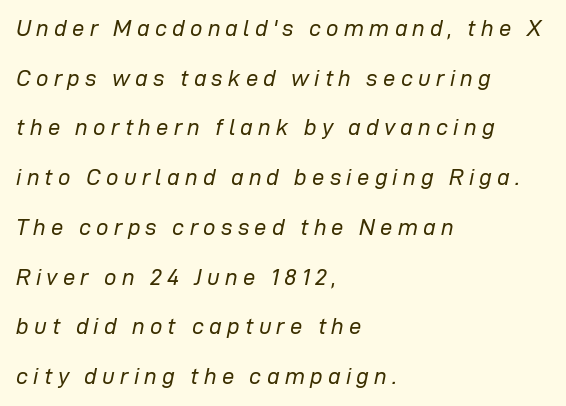
Q: Is the text bold? A: No.
Q: Is the text italic (slanted)? A: Yes, it leans right by about 12 degrees.
Q: Is the text underlined? A: No.
Q: How is the paragraph aligned? A: Left-aligned.
Q: Is the spacing between letters normal or unusually wide? A: Unusually wide.
Q: Is the spacing between lines tight, normal or loose? A: Loose.
